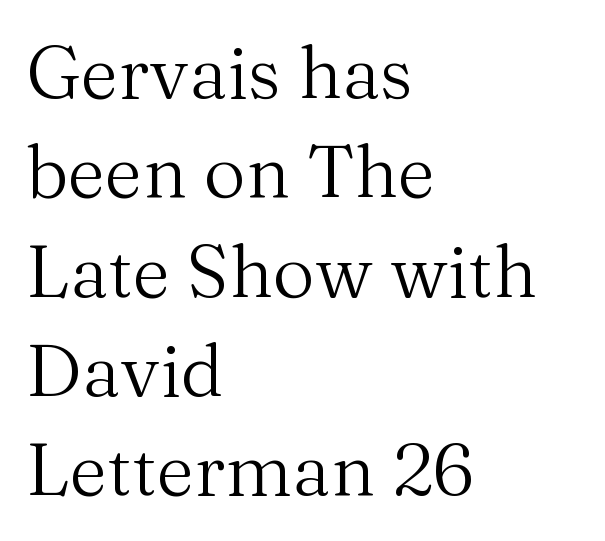
The image shows 73 px regular-weight serif type, upright; set left-aligned, normal line spacing (1.36x), normal letter spacing, not underlined; medium stroke contrast and a medium x-height.
